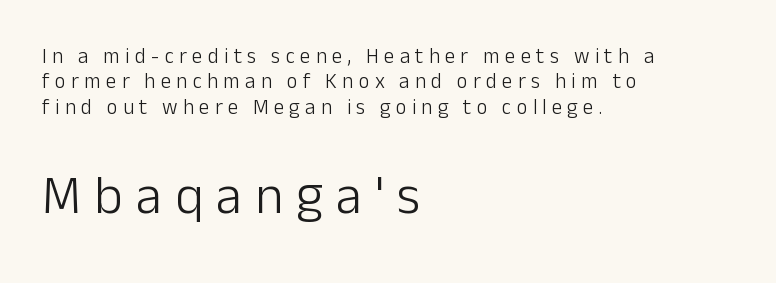
Q: Is the text bold? A: No.
Q: Is the text italic (slanted)? A: No, it is upright.
Q: Is the typeface a serif or a sans-serif typeface? A: Sans-serif.
Q: Is the text underlined? A: No.
Q: How is the paragraph aligned? A: Left-aligned.
Q: Is the spacing between letters normal or unusually wide? A: Unusually wide.
Q: Which block of text is set in a larger size, the first (top) or the second (bottom)? A: The second (bottom) one.
Q: Width (condensed, normal, or wide)? A: Normal.
Q: Stroke contrast? A: Low.
Q: x-height? A: Medium.
Q: Monospaced? A: No.
